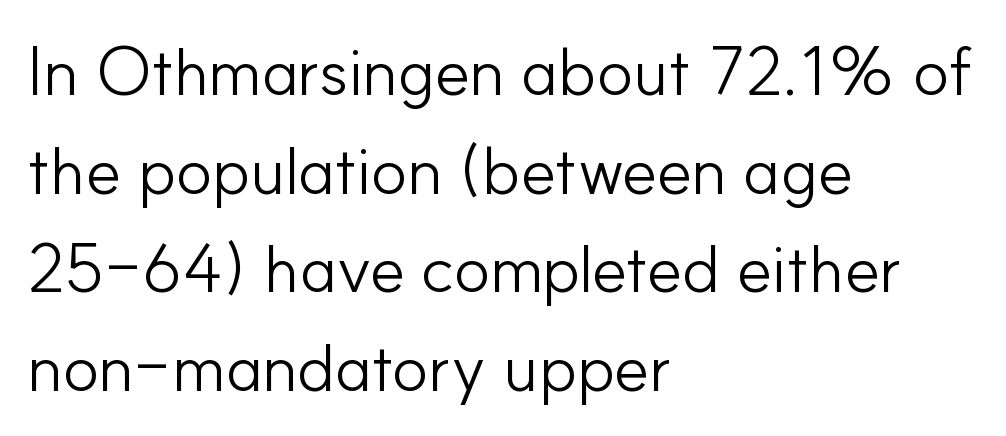
The image shows 68 px light sans-serif type, upright; set left-aligned, normal line spacing (1.45x), normal letter spacing, not underlined; low stroke contrast and a small x-height.
